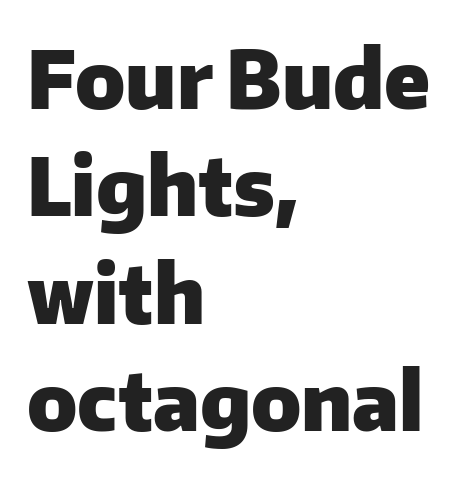
The image shows 79 px heavy sans-serif type, upright; set left-aligned, normal line spacing (1.36x), normal letter spacing, not underlined; low stroke contrast and a medium x-height.
